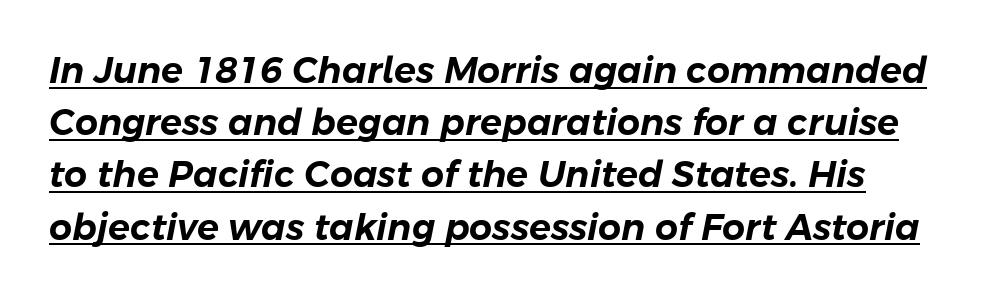
{"italic": "yes", "lean": "right", "slant_degrees": 11, "width": "normal", "stroke_contrast": "low", "x_height": "medium", "monospaced": "no", "underline": "yes", "line_spacing": "normal", "line_spacing_ratio": 1.45, "letter_spacing": "normal", "letter_spacing_em": 0.0, "glyph_px": 36}
